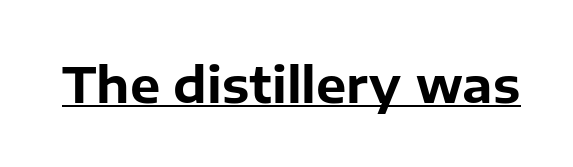
The image shows 48 px bold sans-serif type, upright; set normal letter spacing, underlined; low stroke contrast and a medium x-height.
